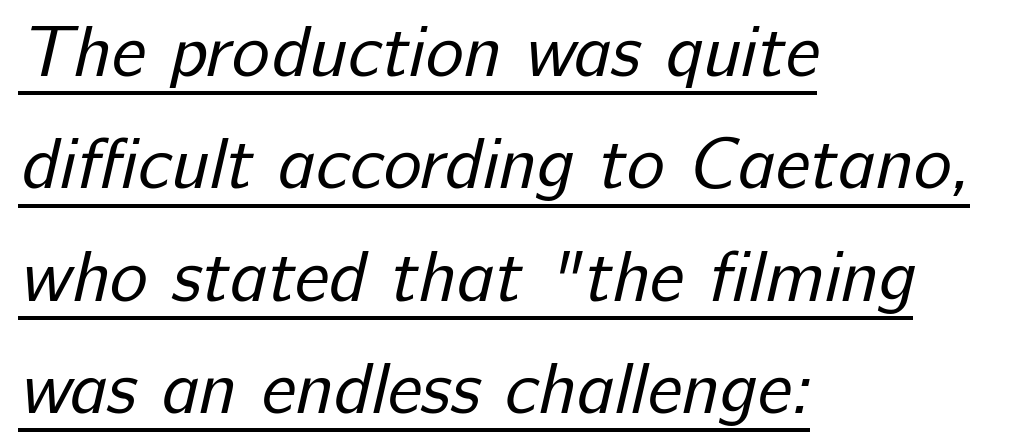
Q: Is the text bold? A: No.
Q: Is the typeface a serif or a sans-serif typeface? A: Sans-serif.
Q: Is the text underlined? A: Yes.
Q: How is the paragraph aligned? A: Left-aligned.
Q: Is the spacing between letters normal or unusually wide? A: Normal.
Q: Is the spacing between lines tight, normal or loose? A: Normal.
Q: Width (condensed, normal, or wide)? A: Normal.
Q: Stroke contrast? A: Low.
Q: x-height? A: Medium.
Q: Monospaced? A: No.
